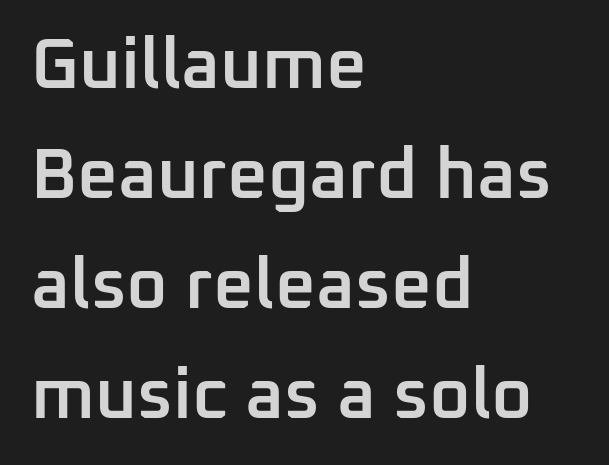
The image shows 71 px semibold sans-serif type, upright; set left-aligned, normal line spacing (1.55x), normal letter spacing, not underlined; low stroke contrast and a medium x-height.
